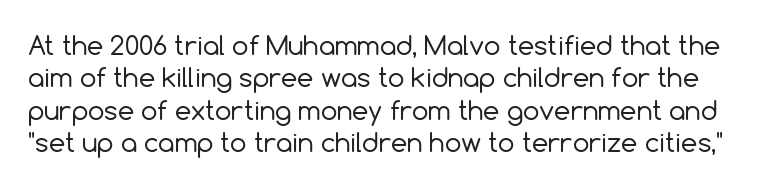
The line texture is even and compact thanks to regular tracking. Rendered with straight, roman letterforms. Weight class: somewhere from thin through regular. The words here are not underlined.
